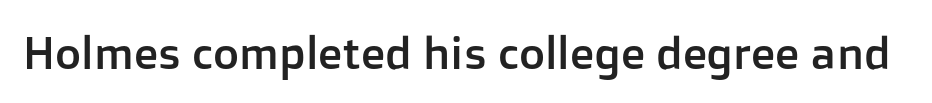
Q: Is the text italic (slanted)? A: No, it is upright.
Q: Is the typeface a serif or a sans-serif typeface? A: Sans-serif.
Q: Is the text underlined? A: No.
Q: Is the spacing between letters normal or unusually wide? A: Normal.
Q: Width (condensed, normal, or wide)? A: Normal.
Q: Stroke contrast? A: Low.
Q: x-height? A: Medium.
Q: Monospaced? A: No.
